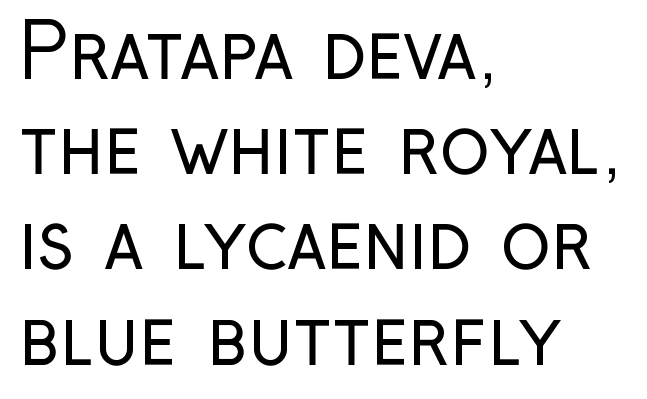
If you drew a ruler down the left edge, every line would touch it. You can tell from the bare stems that sans-serif type was used. A typesetter would call this leading conventional body-copy spacing. When letters stand straight like this, we call the style roman or upright. Proportional: the letters do not fall into vertical columns.
